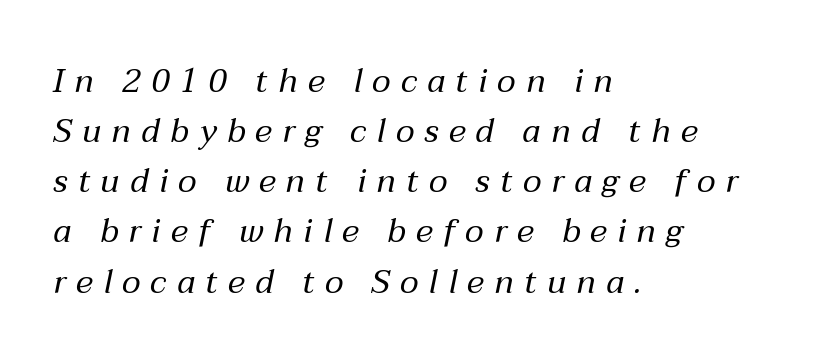
{"italic": "yes", "lean": "right", "slant_degrees": 12, "bold": "no", "weight": "regular", "width": "normal", "stroke_contrast": "medium", "x_height": "medium", "monospaced": "no", "underline": "no", "align": "left", "line_spacing": "normal", "line_spacing_ratio": 1.52, "letter_spacing": "wide", "letter_spacing_em": 0.31, "glyph_px": 33}
